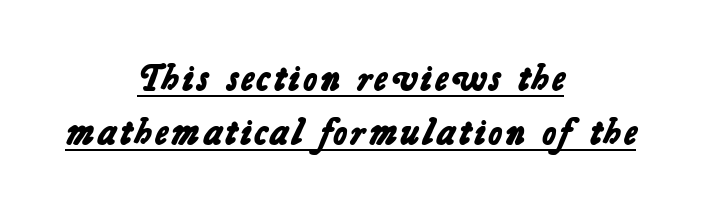
Decoration check: the copy is underlined. The text block is weighted toward neither margin, spreading evenly from the middle. The designer left line spacing at the default. Is the letter spacing exaggerated? No — it looks like the ordinary default.
